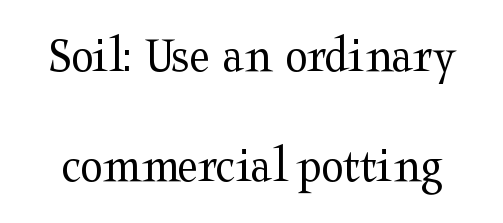
{"serif": "yes", "italic": "no", "bold": "no", "weight": "regular", "width": "wide", "stroke_contrast": "medium", "x_height": "medium", "monospaced": "no", "underline": "no", "line_spacing": "loose", "line_spacing_ratio": 2.12, "letter_spacing": "normal", "letter_spacing_em": 0.0, "glyph_px": 52}
